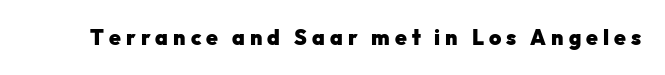
The image shows 21 px bold type, upright; set unusually wide letter spacing (+0.24 em), not underlined.
